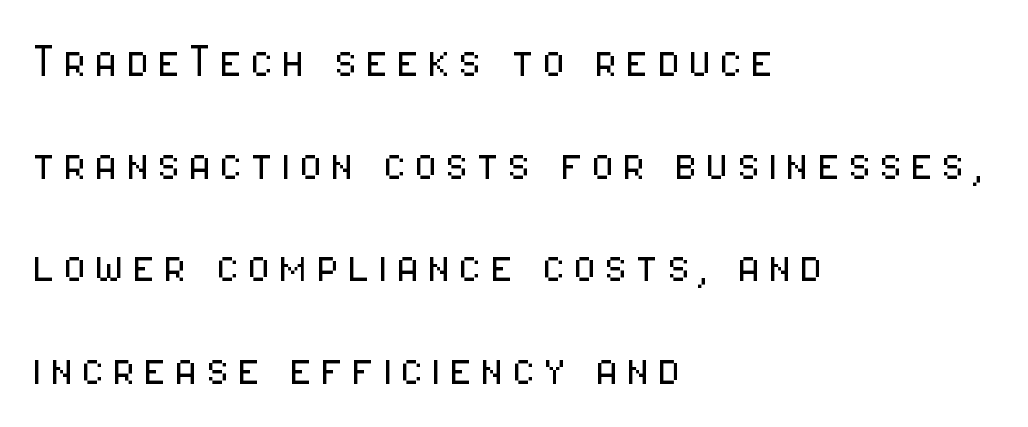
The characters display no serif detailing; their extremities are plain. Clear beneath every line of the passage. These lines stack with their left ends in a neat column. These glyphs show unthickened strokes, regular width or finer.
